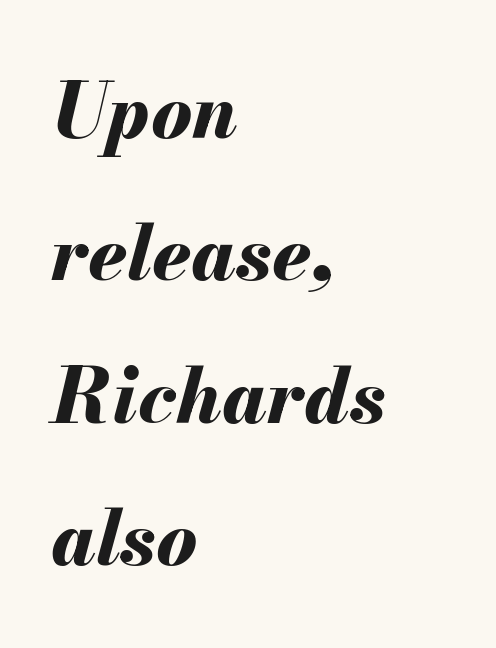
Q: Is the text bold? A: Yes.
Q: Is the text italic (slanted)? A: Yes, it leans right by about 13 degrees.
Q: Is the text underlined? A: No.
Q: How is the paragraph aligned? A: Left-aligned.
Q: Is the spacing between letters normal or unusually wide? A: Normal.
Q: Width (condensed, normal, or wide)? A: Normal.
Q: Stroke contrast? A: Medium.
Q: x-height? A: Small.
Q: Monospaced? A: No.
